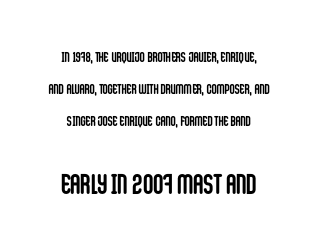
{"serif": "no", "italic": "no", "bold": "yes", "weight": "semibold", "width": "condensed", "stroke_contrast": "low", "x_height": "large", "monospaced": "no", "underline": "no", "line_spacing": "loose", "line_spacing_ratio": 2.3, "letter_spacing": "normal", "letter_spacing_em": 0.0, "larger_block": "second", "size_ratio": 2.0, "glyph_px": 28}
